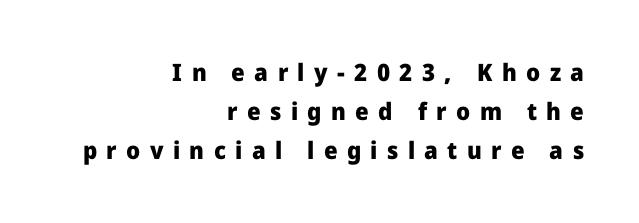
A student would call this right alignment; a typographer would say flush right, rag left. This is roman type, the default non-slanted kind. No word sits above an underline. Display-style spreading of the glyphs; the letterfit is very open. The leading is moderate, giving the passage an even texture. Strong, thick strokes mark this as bold type.
